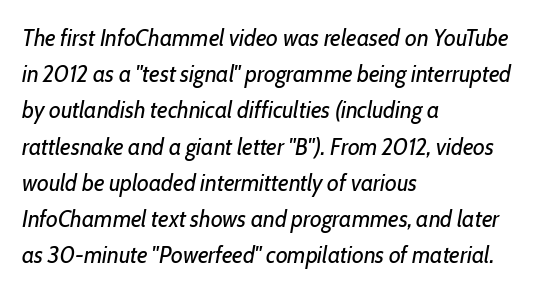
Q: Is the text bold? A: No.
Q: Is the text italic (slanted)? A: Yes, it leans right by about 10 degrees.
Q: Is the text underlined? A: No.
Q: How is the paragraph aligned? A: Left-aligned.
Q: Is the spacing between letters normal or unusually wide? A: Normal.
Q: Is the spacing between lines tight, normal or loose? A: Normal.
